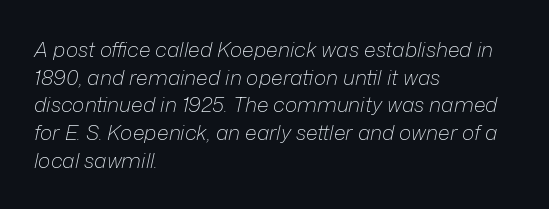
The paragraph shown leans on its left margin. Look at the tracking — it's just the regular setting, nothing added. Weight: not bold — regular or lighter. These lines were composed using italics.
